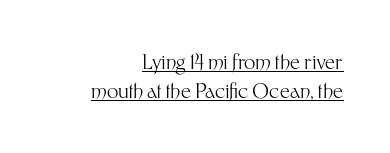
The font is comparable to plain body text, perhaps lighter. The leading is moderate, giving the passage an even texture. Casual observation: everything's shoved over to the right. Tracking value appears to be zero — textbook default spacing. The face used here appears with an underline applied. This is roman type, the default non-slanted kind.
